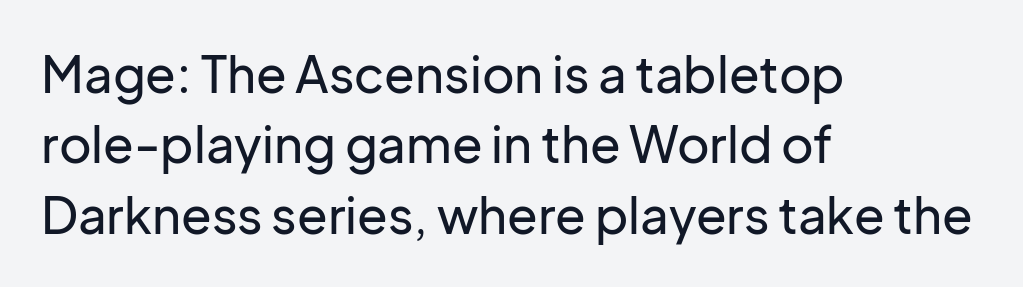
The image shows 50 px sans-serif type, upright; set left-aligned, normal line spacing (1.41x), normal letter spacing, not underlined; low stroke contrast and a medium x-height.
